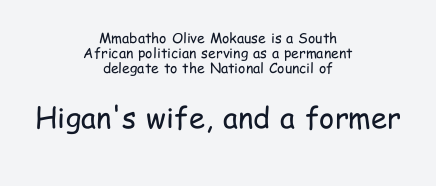
The image shows 29 px regular-weight, condensed sans-serif type, upright; set centered, tight line spacing (1.08x), normal letter spacing, not underlined; the second (bottom) block is 2.07x larger; low stroke contrast and a medium x-height.
